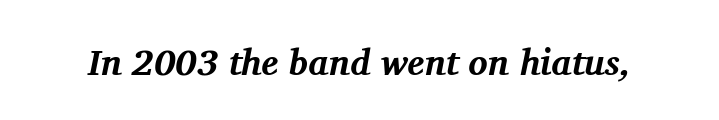
Q: Is the text bold? A: Yes.
Q: Is the text italic (slanted)? A: Yes, it leans right by about 11 degrees.
Q: Is the typeface a serif or a sans-serif typeface? A: Serif.
Q: Is the text underlined? A: No.
Q: Is the spacing between letters normal or unusually wide? A: Normal.
Q: Width (condensed, normal, or wide)? A: Normal.
Q: Stroke contrast? A: Medium.
Q: x-height? A: Medium.
Q: Monospaced? A: No.
